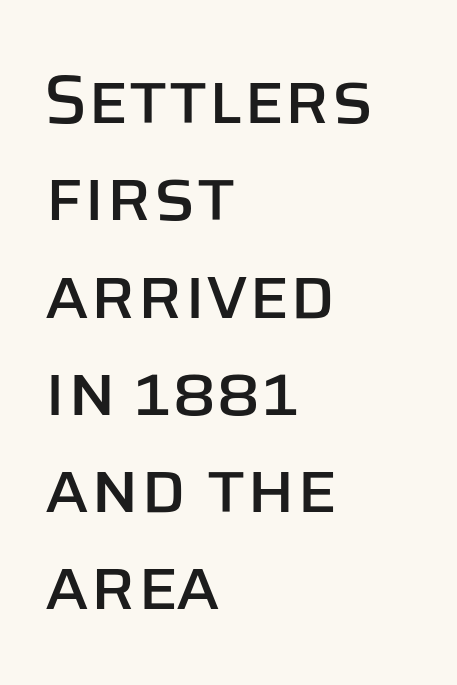
{"serif": "no", "italic": "no", "width": "normal", "stroke_contrast": "low", "x_height": "large", "monospaced": "no", "underline": "no", "align": "left", "line_spacing": "normal", "line_spacing_ratio": 1.41, "letter_spacing": "normal", "letter_spacing_em": 0.0, "glyph_px": 69}
